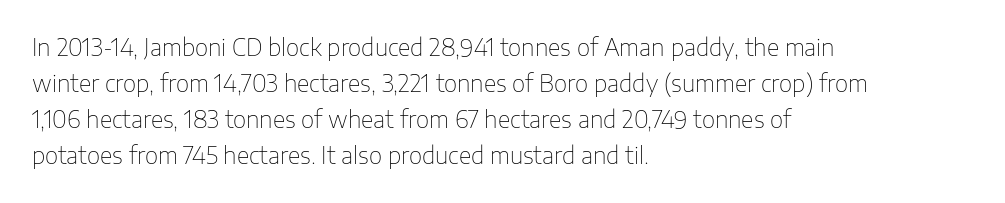
The image shows 23 px text type, upright; set left-aligned, normal line spacing (1.57x), normal letter spacing, not underlined.
